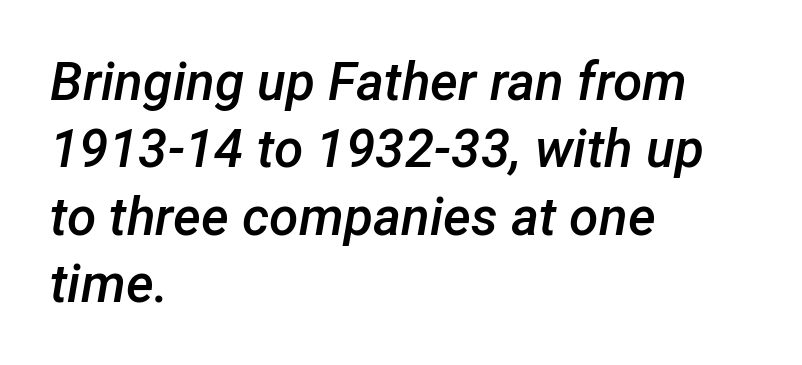
Rendered with sloped, italic letterforms. Line spacing here is normal. The text block is weighted toward the left margin, trailing off unevenly rightward. You could not count columns in this text — the font is proportionally spaced. Glyph-to-glyph distance matches everyday printed text. Clear beneath every line of the passage.
